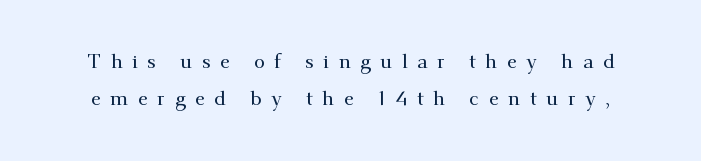
The passage shown has open, widely tracked lettering throughout. A bare baseline throughout the passage. The letters stand straight up with perfectly vertical stems.
